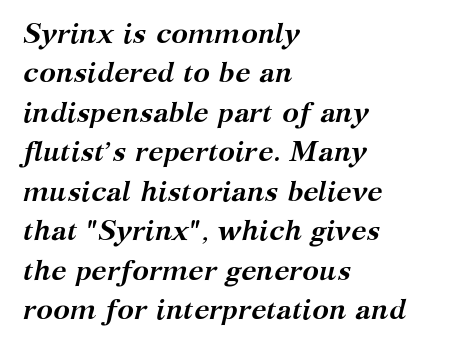
{"serif": "yes", "italic": "yes", "lean": "right", "slant_degrees": 12, "bold": "yes", "weight": "semibold", "width": "normal", "stroke_contrast": "medium", "x_height": "medium", "monospaced": "no", "underline": "no", "align": "left", "line_spacing": "normal", "line_spacing_ratio": 1.41, "letter_spacing": "normal", "letter_spacing_em": 0.0, "glyph_px": 28}
